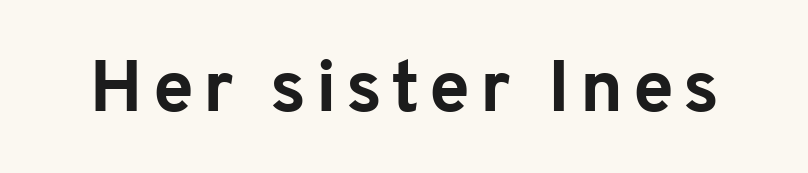
{"serif": "no", "italic": "no", "bold": "yes", "weight": "bold", "width": "normal", "stroke_contrast": "low", "x_height": "medium", "monospaced": "no", "underline": "no", "glyph_px": 73}
